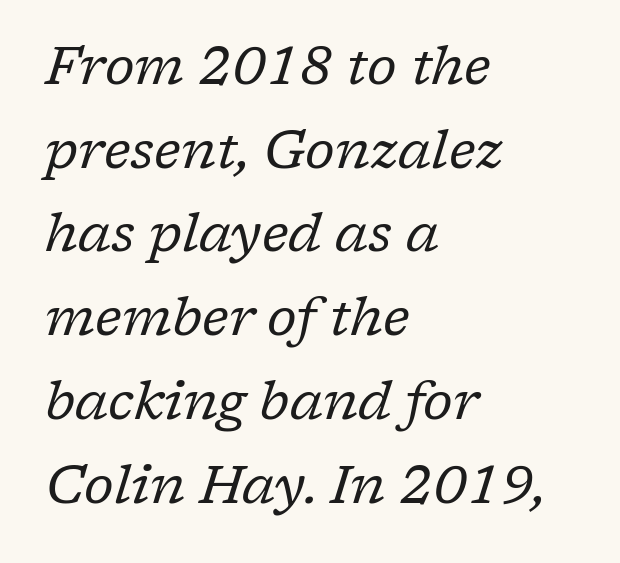
The image shows 53 px regular-weight serif type, italic (leaning right); set left-aligned, normal line spacing (1.58x), normal letter spacing, not underlined; low stroke contrast and a medium x-height.
